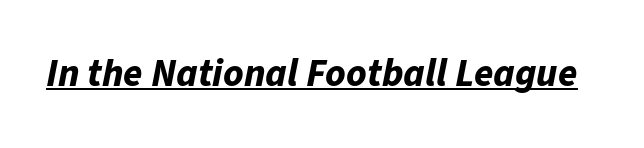
Q: Is the text bold? A: Yes.
Q: Is the text italic (slanted)? A: Yes, it leans right by about 11 degrees.
Q: Is the text underlined? A: Yes.
Q: Is the spacing between letters normal or unusually wide? A: Normal.
Q: Width (condensed, normal, or wide)? A: Normal.
Q: Stroke contrast? A: Low.
Q: x-height? A: Medium.
Q: Monospaced? A: No.
